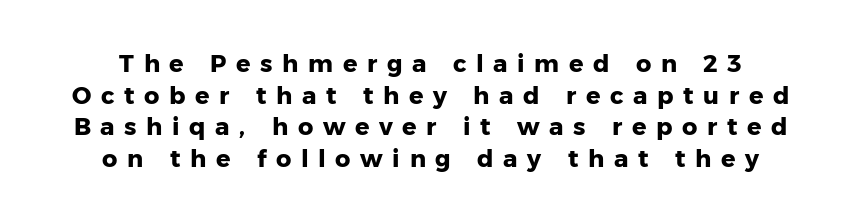
Tracking value appears strongly positive — letters spread wide. Regular leading. Tall strokes in this sample are plumb rather than angled. Look at the stroke-to-counter ratio: heavy, a bold. Descender tails drop into unmarked territory.
